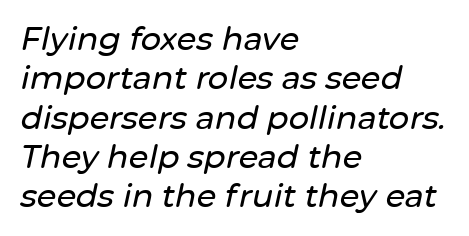
Each line starts at the same left margin while the right side varies. The passage shown has conventional tracking throughout. Check under the words: just untouched page. The rendering uses natural spacing where letterforms have individual widths.
